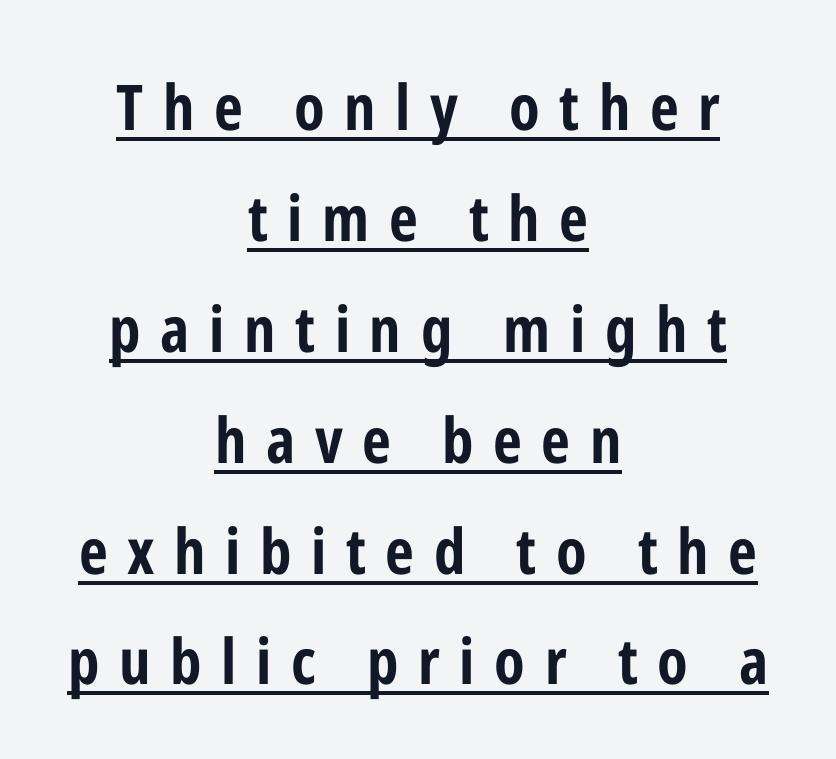
The image shows 63 px bold, condensed sans-serif type, upright; set centered, line spacing 1.76x, unusually wide letter spacing (+0.31 em), underlined; low stroke contrast and a medium x-height.
